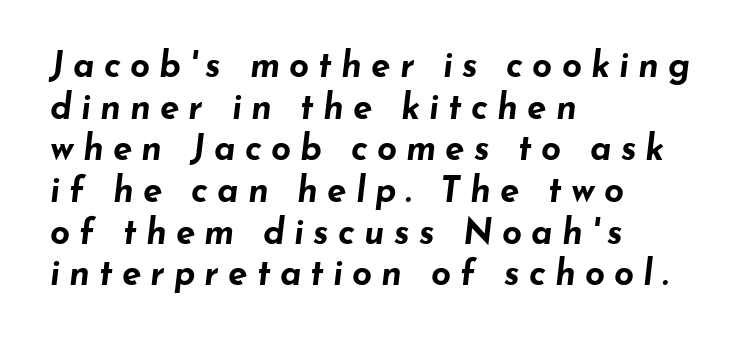
Q: Is the text bold? A: Yes.
Q: Is the text italic (slanted)? A: Yes, it leans right by about 7 degrees.
Q: Is the text underlined? A: No.
Q: How is the paragraph aligned? A: Left-aligned.
Q: Is the spacing between letters normal or unusually wide? A: Unusually wide.
Q: Width (condensed, normal, or wide)? A: Wide.
Q: Stroke contrast? A: Low.
Q: x-height? A: Small.
Q: Monospaced? A: No.
